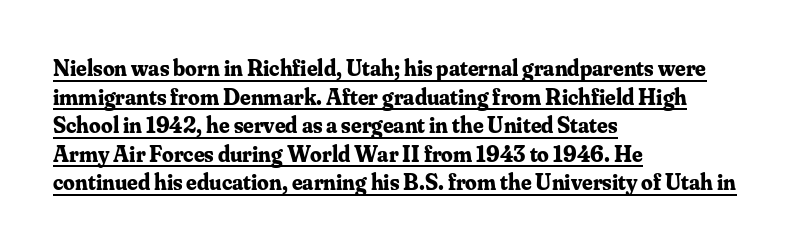
{"italic": "no", "bold": "yes", "underline": "yes", "align": "left", "line_spacing_ratio": 1.24, "letter_spacing": "normal", "letter_spacing_em": 0.0, "glyph_px": 23}
